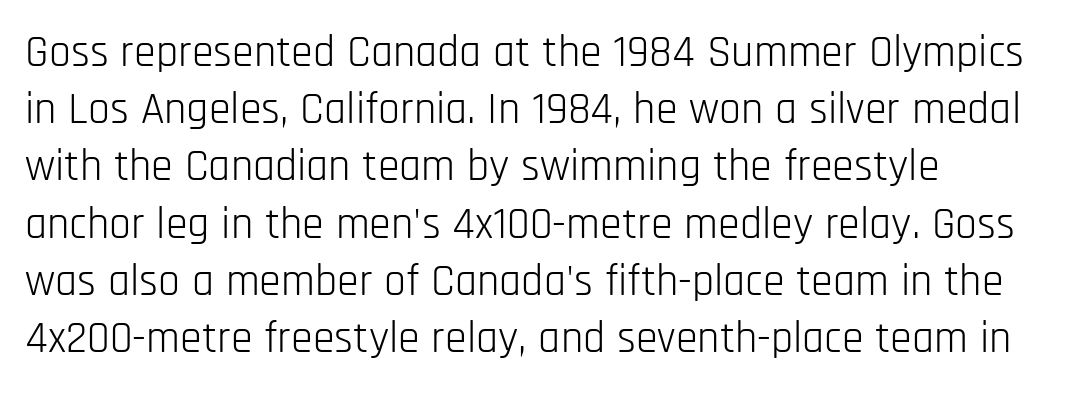
{"serif": "no", "italic": "no", "bold": "no", "weight": "light", "width": "condensed", "stroke_contrast": "low", "x_height": "large", "monospaced": "no", "underline": "no", "align": "left", "line_spacing": "normal", "line_spacing_ratio": 1.3, "letter_spacing": "normal", "letter_spacing_em": 0.0, "glyph_px": 44}
